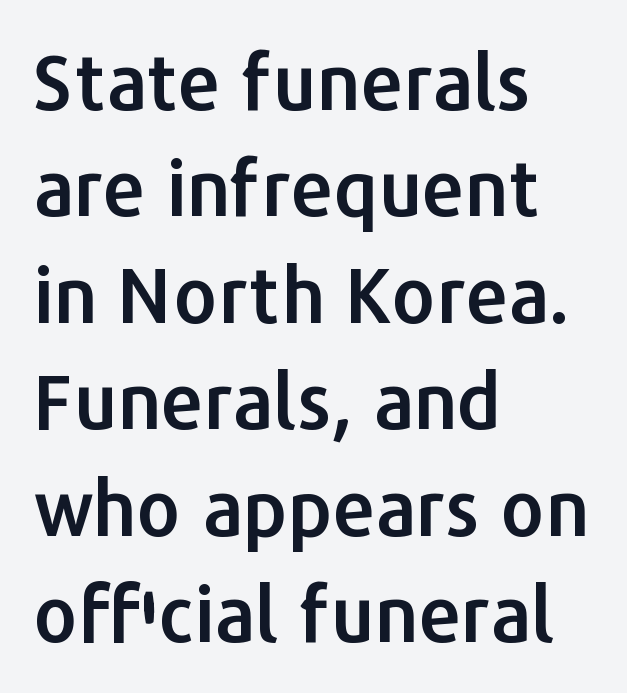
The image shows 76 px sans-serif type, upright; set left-aligned, normal line spacing (1.4x), normal letter spacing, not underlined; low stroke contrast and a medium x-height.
